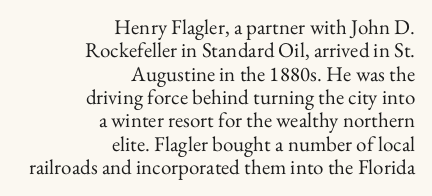
The image shows 21 px text type, upright; set right-aligned, tight line spacing (1.11x), normal letter spacing, not underlined.
